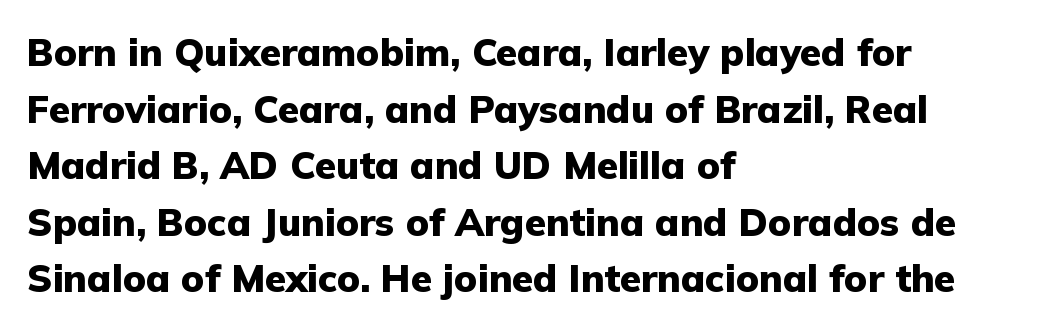
{"serif": "no", "italic": "no", "bold": "yes", "weight": "heavy", "width": "normal", "stroke_contrast": "low", "x_height": "medium", "monospaced": "no", "underline": "no", "align": "left", "line_spacing": "normal", "line_spacing_ratio": 1.49, "letter_spacing": "normal", "letter_spacing_em": 0.0, "glyph_px": 38}
